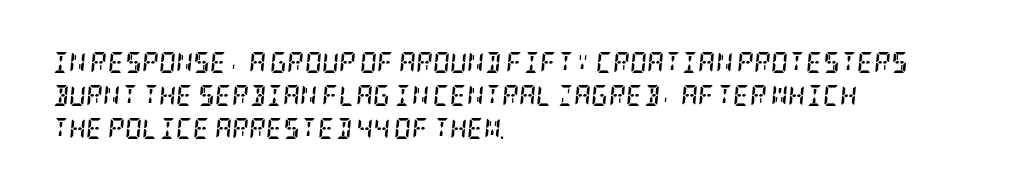
Q: Is the text bold? A: Yes.
Q: Is the text italic (slanted)? A: Yes, it leans right by about 5 degrees.
Q: Is the text underlined? A: No.
Q: How is the paragraph aligned? A: Left-aligned.
Q: Is the spacing between letters normal or unusually wide? A: Normal.
Q: Is the spacing between lines tight, normal or loose? A: Normal.
